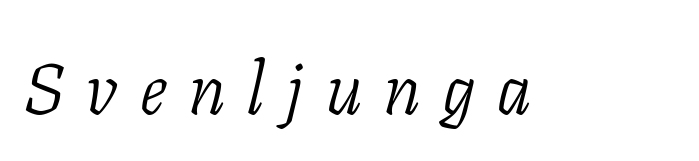
Q: Is the text bold? A: No.
Q: Is the text italic (slanted)? A: Yes, it leans right by about 11 degrees.
Q: Is the typeface a serif or a sans-serif typeface? A: Serif.
Q: Is the text underlined? A: No.
Q: Is the spacing between letters normal or unusually wide? A: Unusually wide.
Q: Width (condensed, normal, or wide)? A: Condensed.
Q: Stroke contrast? A: Low.
Q: x-height? A: Medium.
Q: Monospaced? A: No.
